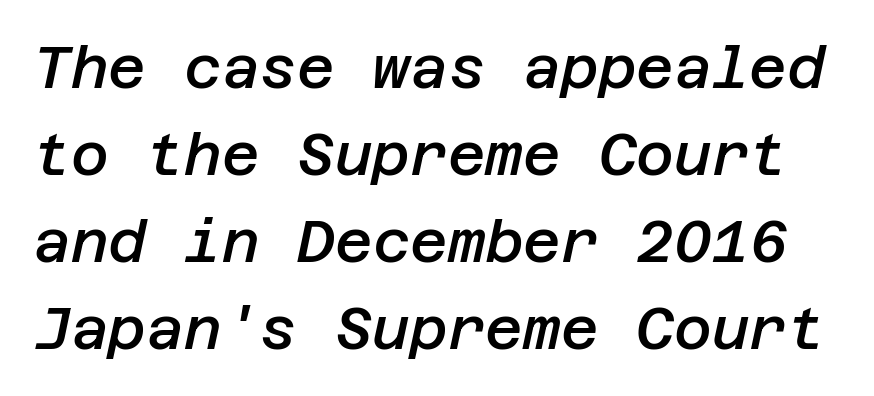
Does the lettering tilt? It does — this is italic. Beneath every word, the page is bare. Regular leading. The face used here is a semibold: visibly heavier than regular, lighter than bold.
